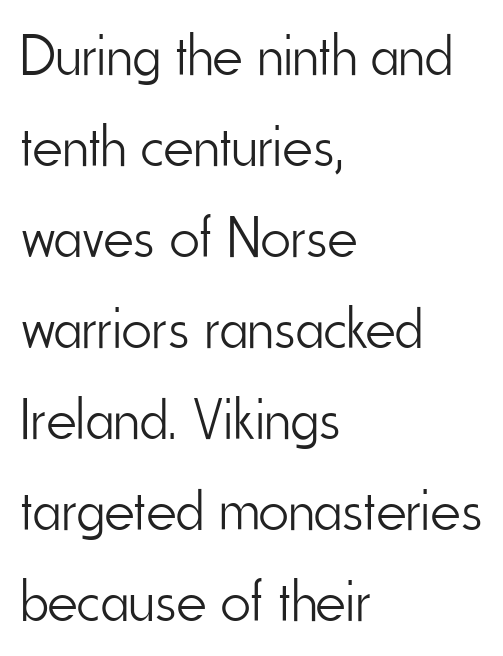
Q: Is the text bold? A: No.
Q: Is the text italic (slanted)? A: No, it is upright.
Q: Is the typeface a serif or a sans-serif typeface? A: Sans-serif.
Q: Is the text underlined? A: No.
Q: How is the paragraph aligned? A: Left-aligned.
Q: Is the spacing between letters normal or unusually wide? A: Normal.
Q: Is the spacing between lines tight, normal or loose? A: Normal.
Q: Width (condensed, normal, or wide)? A: Condensed.
Q: Stroke contrast? A: Low.
Q: x-height? A: Small.
Q: Monospaced? A: No.
